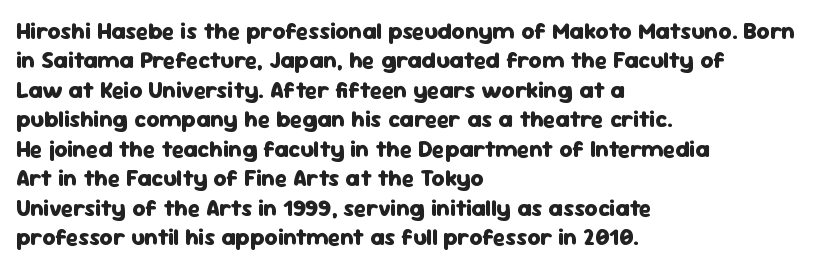
Q: Is the text bold? A: Yes.
Q: Is the text italic (slanted)? A: No, it is upright.
Q: Is the text underlined? A: No.
Q: How is the paragraph aligned? A: Left-aligned.
Q: Is the spacing between letters normal or unusually wide? A: Normal.
Q: Is the spacing between lines tight, normal or loose? A: Normal.
